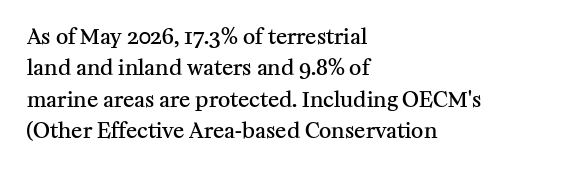
The glyphs have the mass of a demibold cut, below bold. The compositor pushed each line to the left boundary. The passage shown is not underscored anywhere. Caption: standard tracking, unaltered. Reading down the column, the eye jumps a familiar distance to each next line. The axis of the letterforms is exactly vertical.
